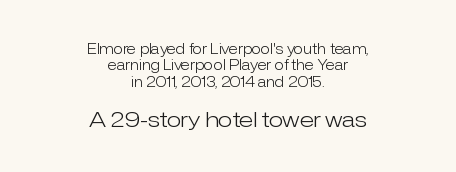
Of the two passages, the one underneath uses the larger point size. Posture: straight, roman, zero tilt. Weight: regular or lighter. In CSS terms this would be text-align: center. The words here are not underlined.
